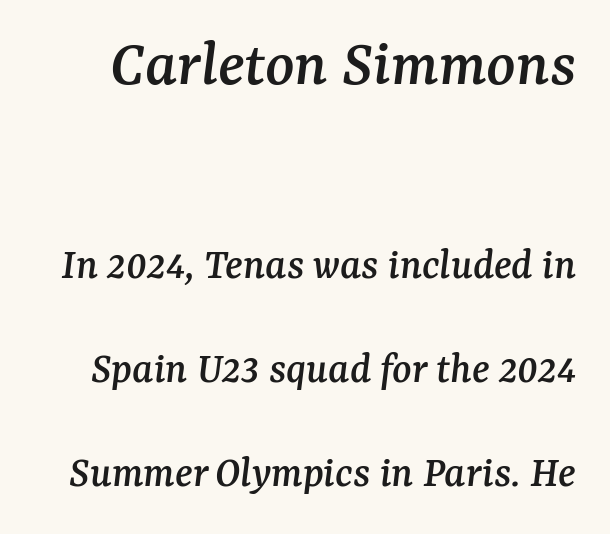
Slant detected: the letters are inclined. The specimen omits any rule beneath the text block's lines. Quick note: interline space is abundant. How are the letters spaced? Ordinarily, with no added tracking. Typographically, this falls in the serif category.
